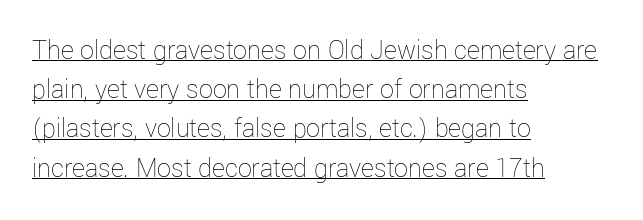
Q: Is the text bold? A: No.
Q: Is the text italic (slanted)? A: No, it is upright.
Q: Is the text underlined? A: Yes.
Q: How is the paragraph aligned? A: Left-aligned.
Q: Is the spacing between letters normal or unusually wide? A: Normal.
Q: Is the spacing between lines tight, normal or loose? A: Normal.
Q: Width (condensed, normal, or wide)? A: Normal.
Q: Stroke contrast? A: Low.
Q: x-height? A: Medium.
Q: Monospaced? A: No.
